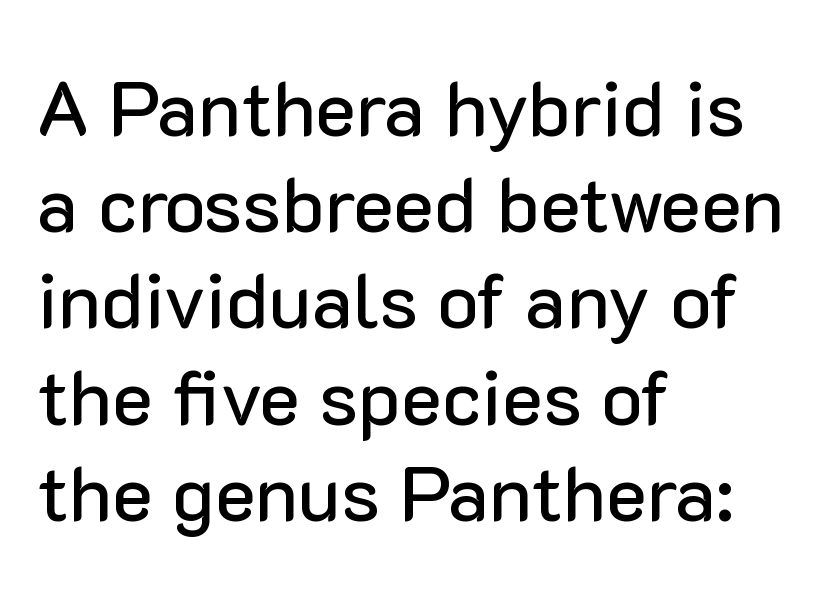
The face used here is a sans, in the tradition of grotesques and geometrics. The tracking reads as untouched default to a designer's eye. The lines in this sample share a left origin and differ only in where they stop. Clear beneath every line of the passage. Style check: upright.
